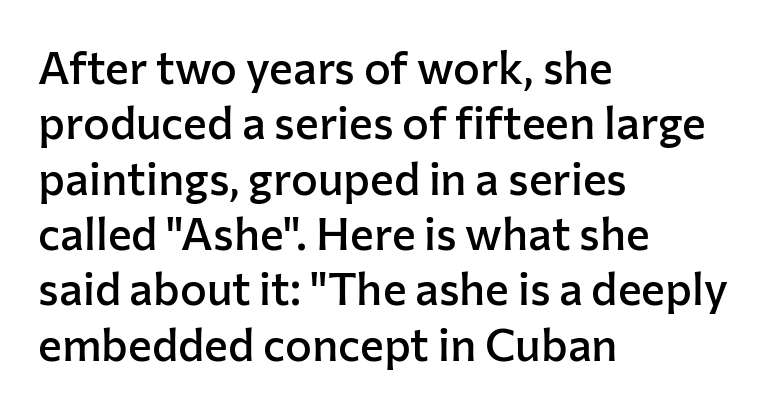
Q: Is the text bold? A: Semi-bold.
Q: Is the text italic (slanted)? A: No, it is upright.
Q: Is the typeface a serif or a sans-serif typeface? A: Sans-serif.
Q: Is the text underlined? A: No.
Q: How is the paragraph aligned? A: Left-aligned.
Q: Is the spacing between letters normal or unusually wide? A: Normal.
Q: Width (condensed, normal, or wide)? A: Normal.
Q: Stroke contrast? A: Low.
Q: x-height? A: Medium.
Q: Monospaced? A: No.
